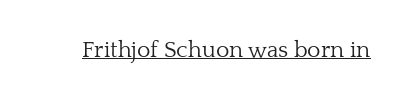
Q: Is the text bold? A: No.
Q: Is the text italic (slanted)? A: No, it is upright.
Q: Is the text underlined? A: Yes.
Q: Is the spacing between letters normal or unusually wide? A: Normal.
